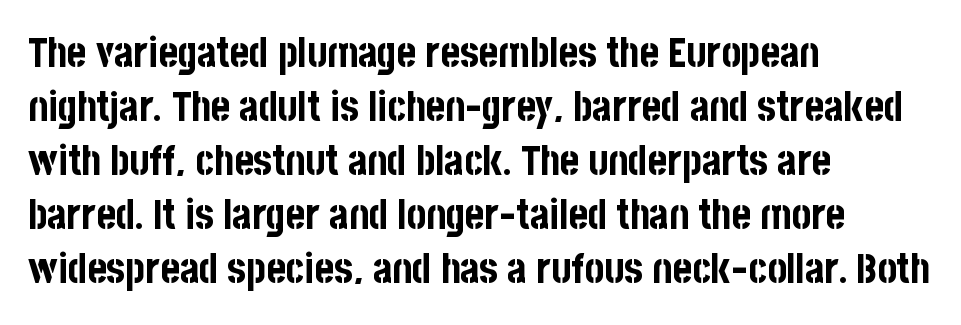
{"serif": "no", "italic": "no", "bold": "yes", "weight": "bold", "width": "condensed", "stroke_contrast": "low", "x_height": "large", "monospaced": "no", "underline": "no", "align": "left", "line_spacing": "normal", "line_spacing_ratio": 1.32, "letter_spacing": "normal", "letter_spacing_em": 0.0, "glyph_px": 41}
